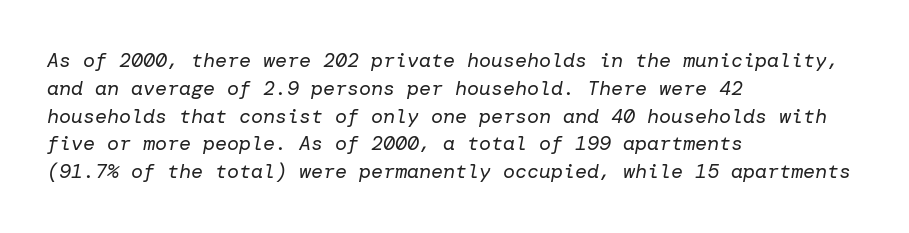
Q: Is the text bold? A: No.
Q: Is the text italic (slanted)? A: Yes, it leans right by about 10 degrees.
Q: Is the text underlined? A: No.
Q: How is the paragraph aligned? A: Left-aligned.
Q: Is the spacing between letters normal or unusually wide? A: Normal.
Q: Is the spacing between lines tight, normal or loose? A: Normal.
